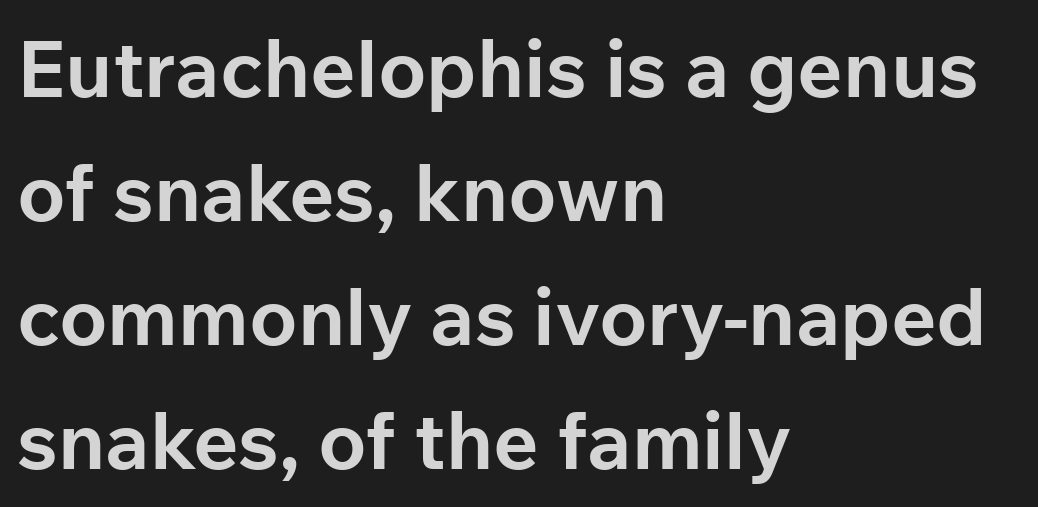
{"serif": "no", "italic": "no", "bold": "yes", "weight": "bold", "width": "normal", "stroke_contrast": "low", "x_height": "medium", "monospaced": "no", "underline": "no", "align": "left", "line_spacing": "normal", "line_spacing_ratio": 1.57, "letter_spacing": "normal", "letter_spacing_em": 0.0, "glyph_px": 79}
